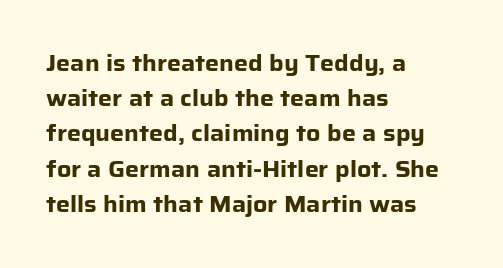
{"italic": "no", "bold": "yes", "underline": "no", "align": "left", "line_spacing": "normal", "line_spacing_ratio": 1.6, "letter_spacing": "normal", "letter_spacing_em": 0.0, "glyph_px": 22}
